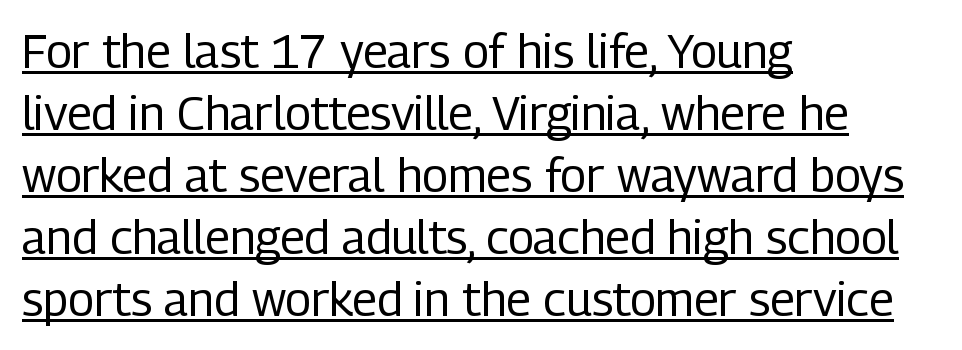
{"serif": "no", "italic": "no", "bold": "no", "weight": "regular", "width": "condensed", "stroke_contrast": "low", "x_height": "medium", "monospaced": "no", "underline": "yes", "align": "left", "line_spacing": "normal", "line_spacing_ratio": 1.32, "letter_spacing": "normal", "letter_spacing_em": 0.0, "glyph_px": 47}
